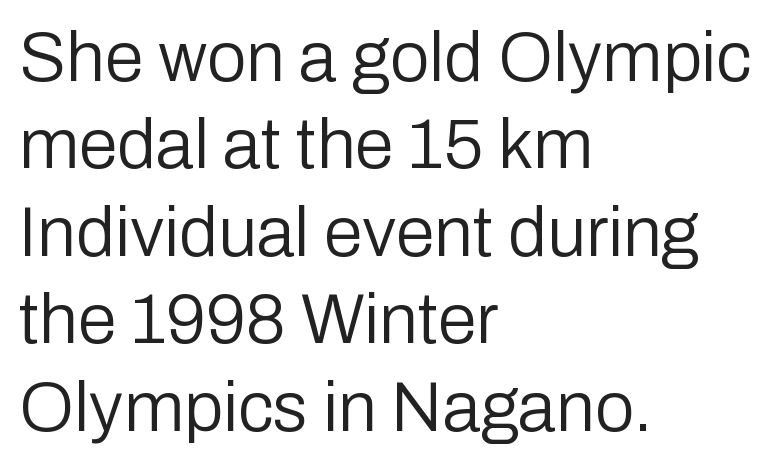
The image shows 70 px regular-weight sans-serif type, upright; set left-aligned, normal line spacing (1.25x), normal letter spacing, not underlined; low stroke contrast and a medium x-height.
